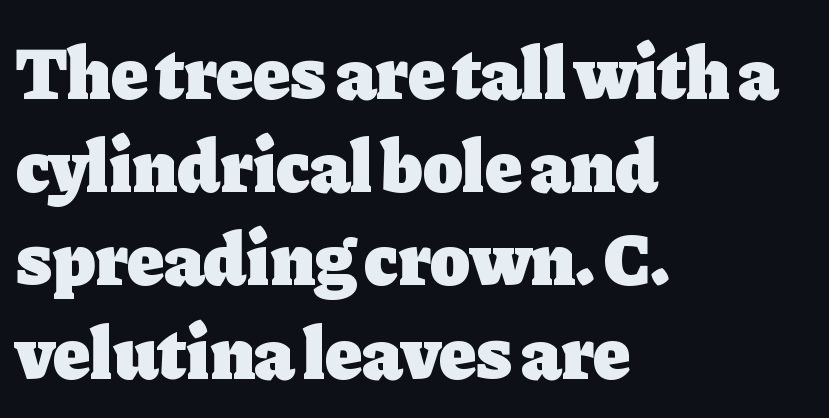
{"serif": "yes", "italic": "no", "bold": "yes", "weight": "heavy", "width": "normal", "stroke_contrast": "low", "x_height": "medium", "monospaced": "no", "underline": "no", "align": "left", "line_spacing": "normal", "line_spacing_ratio": 1.26, "letter_spacing": "normal", "letter_spacing_em": 0.0, "glyph_px": 74}
